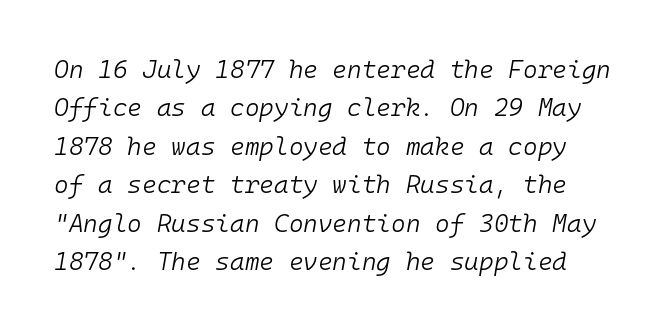
The rows are spaced the way most documents space them. Stroke mass is kept to a normal reading level or below. Words float on clear page, feet unadorned. The specimen reads as italic at a glance. The type is set solid horizontally, with unmodified tracking.
